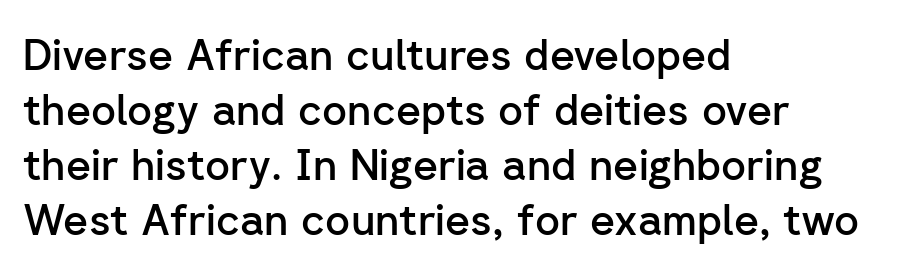
Observe the ordinary spacing: letters are neighbours, not strangers. Successive baselines arrive at the customary interval. Each letter's strokes conclude bluntly, with no projecting serifs. Posture: vertical. If you drew a ruler down the left edge, every line would touch it. Compared with an ordinary text face, these strokes are moderately heavier — a semibold.
